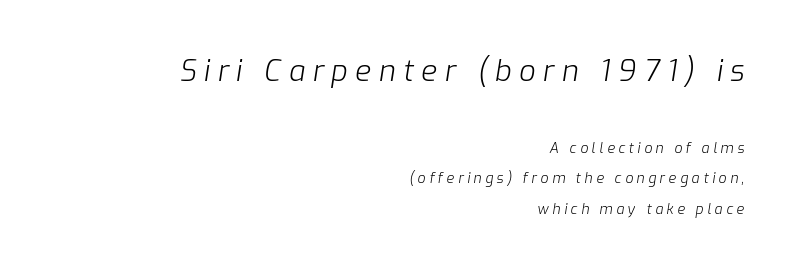
Q: Is the text bold? A: No.
Q: Is the text italic (slanted)? A: Yes, it leans right by about 9 degrees.
Q: Is the text underlined? A: No.
Q: How is the paragraph aligned? A: Right-aligned.
Q: Is the spacing between letters normal or unusually wide? A: Unusually wide.
Q: Is the spacing between lines tight, normal or loose? A: Loose.
Q: Which block of text is set in a larger size, the first (top) or the second (bottom)? A: The first (top) one.
Q: Width (condensed, normal, or wide)? A: Normal.
Q: Stroke contrast? A: Low.
Q: x-height? A: Medium.
Q: Monospaced? A: No.
